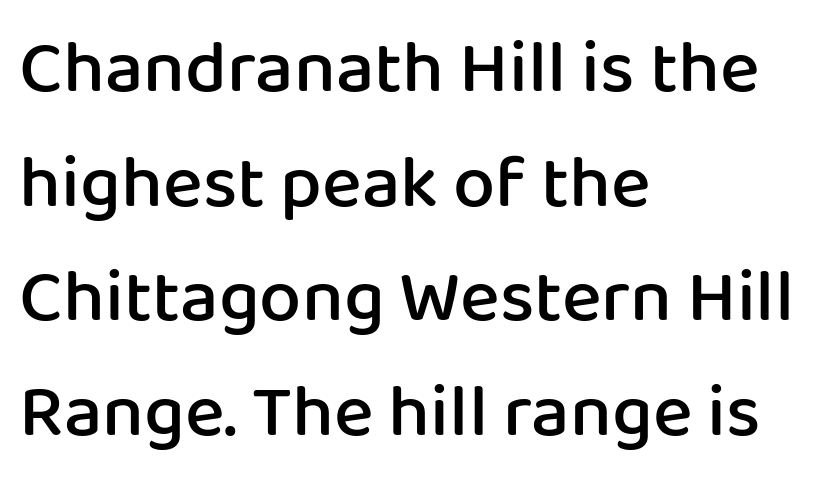
The image shows 75 px semibold sans-serif type, upright; set left-aligned, normal line spacing (1.53x), normal letter spacing, not underlined; low stroke contrast and a medium x-height.
